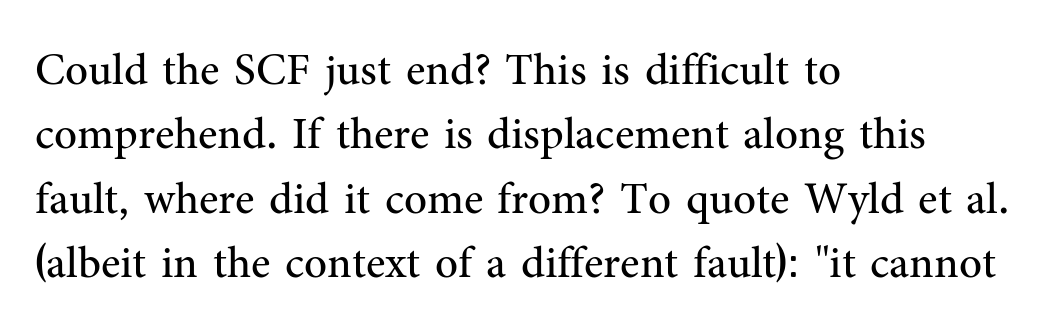
The image shows 45 px regular-weight serif type, upright; set left-aligned, normal line spacing (1.43x), normal letter spacing, not underlined; medium stroke contrast and a medium x-height.
